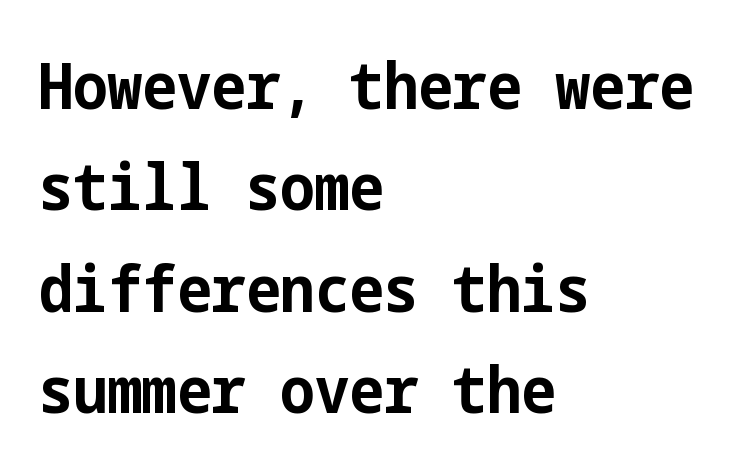
Notice how descenders clear the ascenders below comfortably — that's standard leading. Nobody drew a line under any word here. The rendering shows plain stroke endings on the letterforms — a sans-serif design. Strong, thick strokes mark this as bold type. Caption: standard tracking, unaltered. Characters remain perfectly vertical along every line.
